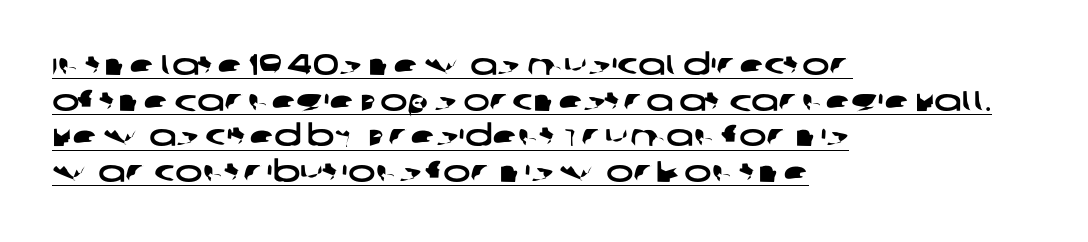
{"serif": "no", "width": "wide", "stroke_contrast": "low", "x_height": "large", "monospaced": "no", "underline": "yes", "align": "left", "line_spacing_ratio": 1.23, "letter_spacing": "normal", "letter_spacing_em": 0.0, "glyph_px": 29}
